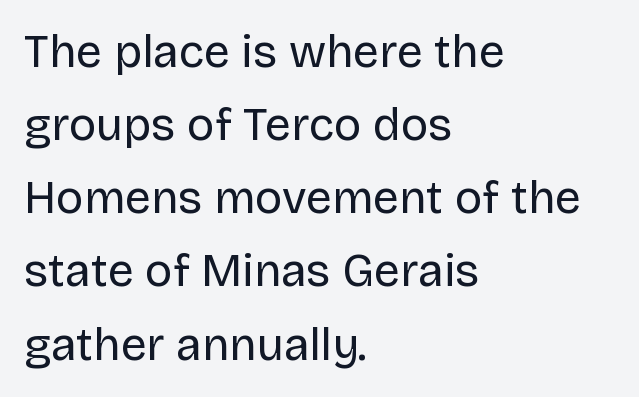
These lines sit exactly where default settings would place them. Letter spacing: default. I'd call this a sans setting — the letters go barefoot. Notice how the passage keeps a crisp vertical edge on the left only. Note the varied advance widths — an 'i' is clearly narrower than an 'm'. Check under the words: just untouched page.
